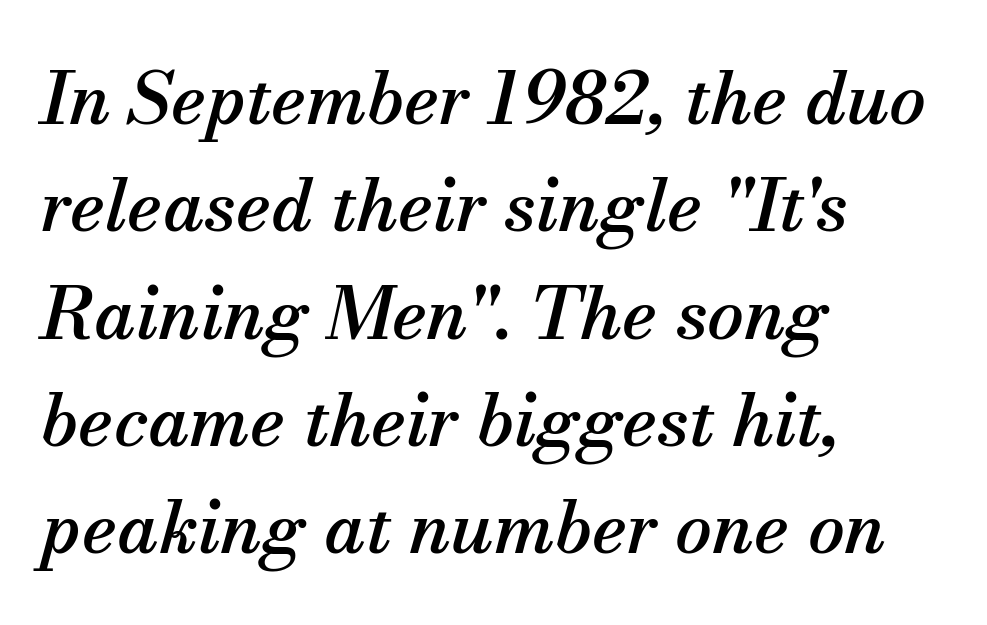
Q: Is the text italic (slanted)? A: Yes, it leans right by about 13 degrees.
Q: Is the typeface a serif or a sans-serif typeface? A: Serif.
Q: Is the text underlined? A: No.
Q: How is the paragraph aligned? A: Left-aligned.
Q: Is the spacing between letters normal or unusually wide? A: Normal.
Q: Is the spacing between lines tight, normal or loose? A: Normal.
Q: Width (condensed, normal, or wide)? A: Normal.
Q: Stroke contrast? A: Medium.
Q: x-height? A: Small.
Q: Monospaced? A: No.
